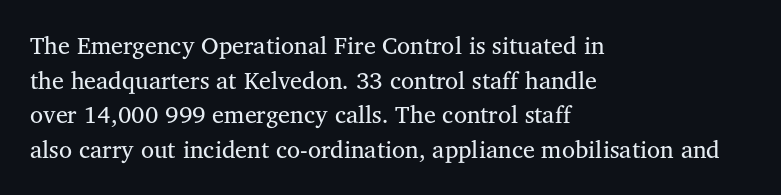
Regarding leading, the lines here are spaced in the standard way. The letters look calm and open, with moderate or lighter stems. Layout note: lines flush left. The rendering keeps characters at their native spacing. The lettering stays uniformly vertical, giving the passage a roman look. Underline: absent.
